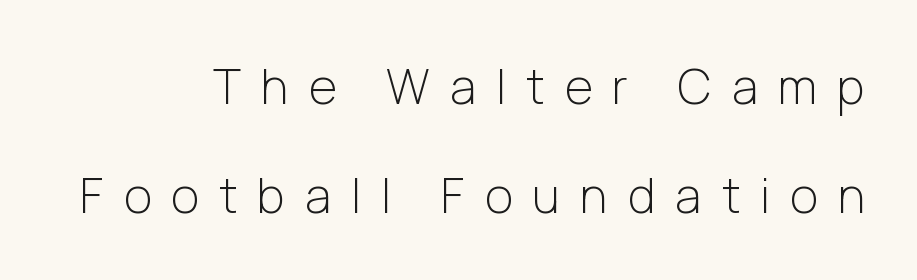
The image shows 48 px light sans-serif type, upright; set right-aligned, loose line spacing (2.27x), unusually wide letter spacing (+0.42 em), not underlined; low stroke contrast and a medium x-height.
